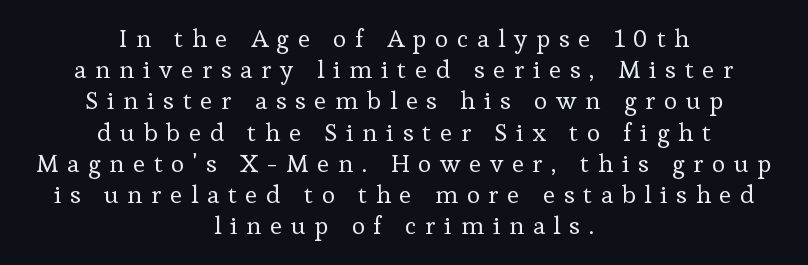
Q: Is the text bold? A: No.
Q: Is the text italic (slanted)? A: No, it is upright.
Q: Is the text underlined? A: No.
Q: How is the paragraph aligned? A: Centered.
Q: Is the spacing between letters normal or unusually wide? A: Unusually wide.
Q: Is the spacing between lines tight, normal or loose? A: Normal.
